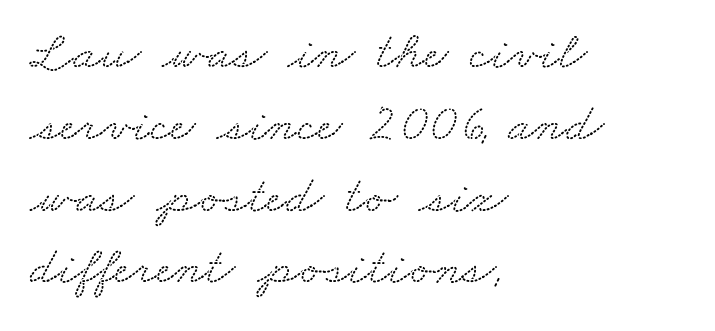
The passage shown is typeset with a serif family. The passage shown has conventional tracking throughout. A bare baseline throughout the passage. Summary of vertical rhythm: regular, with standard interline spacing.
